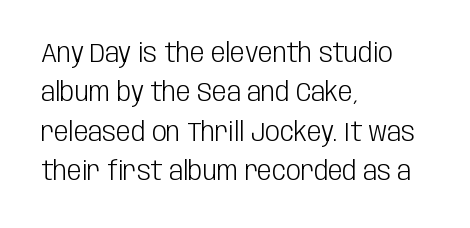
Q: Is the text bold? A: No.
Q: Is the text italic (slanted)? A: No, it is upright.
Q: Is the text underlined? A: No.
Q: How is the paragraph aligned? A: Left-aligned.
Q: Is the spacing between letters normal or unusually wide? A: Normal.
Q: Is the spacing between lines tight, normal or loose? A: Normal.
